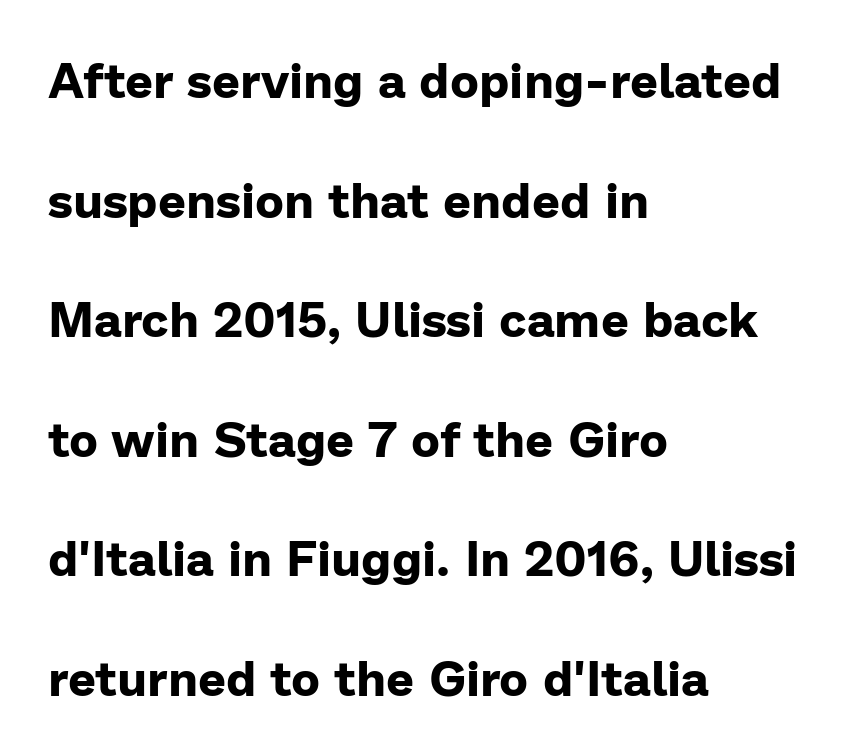
{"serif": "no", "italic": "no", "bold": "yes", "weight": "bold", "width": "normal", "stroke_contrast": "low", "x_height": "medium", "monospaced": "no", "underline": "no", "align": "left", "line_spacing": "loose", "line_spacing_ratio": 2.44, "letter_spacing": "normal", "letter_spacing_em": 0.0, "glyph_px": 49}
